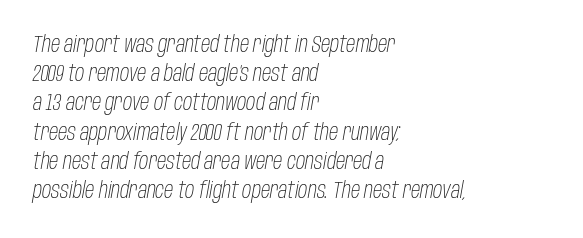
Q: Is the text bold? A: No.
Q: Is the text italic (slanted)? A: Yes, it leans right by about 10 degrees.
Q: Is the text underlined? A: No.
Q: How is the paragraph aligned? A: Left-aligned.
Q: Is the spacing between letters normal or unusually wide? A: Normal.
Q: Is the spacing between lines tight, normal or loose? A: Normal.
